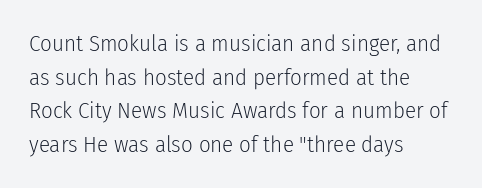
{"italic": "no", "bold": "no", "underline": "no", "align": "left", "line_spacing": "normal", "line_spacing_ratio": 1.46, "letter_spacing": "normal", "letter_spacing_em": 0.0, "glyph_px": 23}
